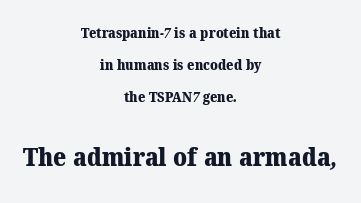
{"bold": "yes", "underline": "no", "align": "center", "line_spacing": "loose", "line_spacing_ratio": 2.29, "letter_spacing": "normal", "letter_spacing_em": 0.0, "larger_block": "second", "size_ratio": 1.79, "glyph_px": 25}
